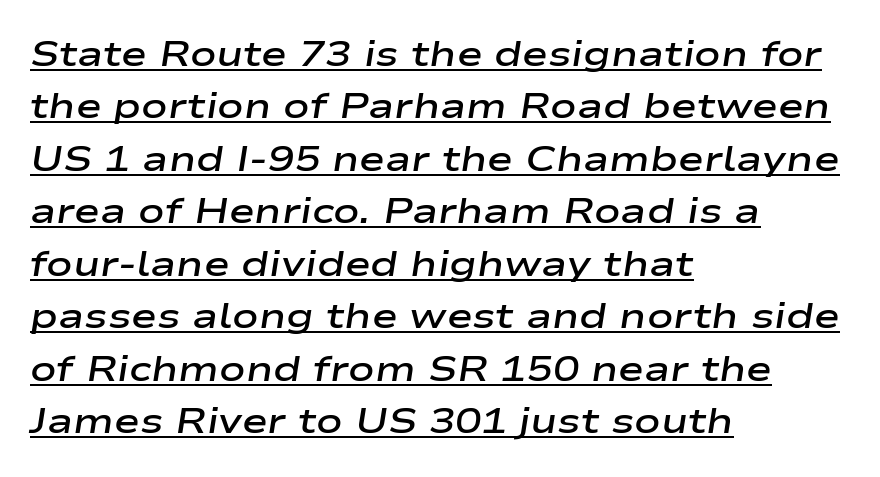
Q: Is the text bold? A: Semi-bold.
Q: Is the text italic (slanted)? A: Yes, it leans right by about 9 degrees.
Q: Is the text underlined? A: Yes.
Q: How is the paragraph aligned? A: Left-aligned.
Q: Is the spacing between letters normal or unusually wide? A: Normal.
Q: Is the spacing between lines tight, normal or loose? A: Normal.
Q: Width (condensed, normal, or wide)? A: Wide.
Q: Stroke contrast? A: Low.
Q: x-height? A: Medium.
Q: Monospaced? A: No.
